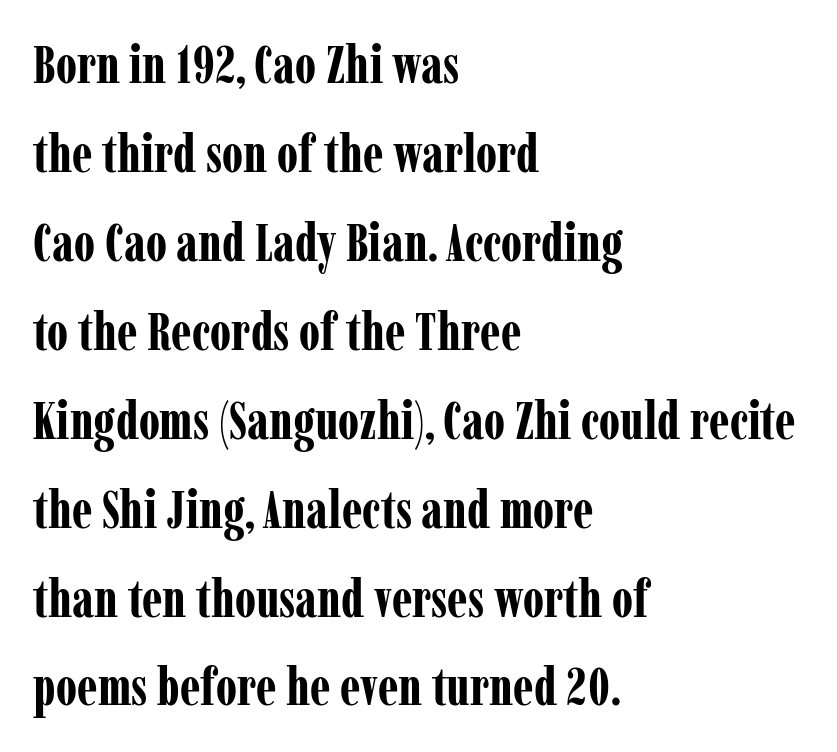
The image shows 52 px bold, condensed serif type, upright; set left-aligned, line spacing 1.71x, normal letter spacing, not underlined; low stroke contrast and a medium x-height.
